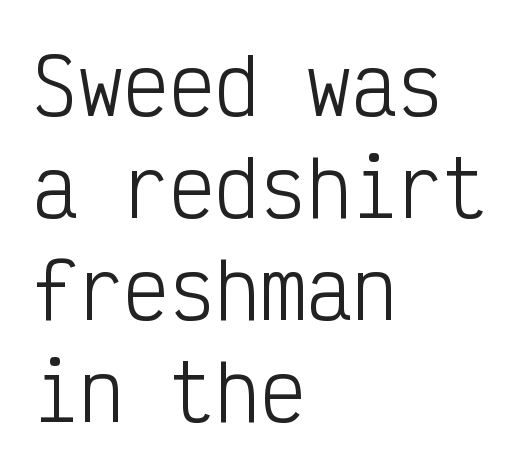
Q: Is the text bold? A: No.
Q: Is the text italic (slanted)? A: No, it is upright.
Q: Is the typeface a serif or a sans-serif typeface? A: Sans-serif.
Q: Is the text underlined? A: No.
Q: How is the paragraph aligned? A: Left-aligned.
Q: Is the spacing between letters normal or unusually wide? A: Normal.
Q: Is the spacing between lines tight, normal or loose? A: Normal.
Q: Width (condensed, normal, or wide)? A: Condensed.
Q: Stroke contrast? A: Low.
Q: x-height? A: Medium.
Q: Monospaced? A: Yes.
